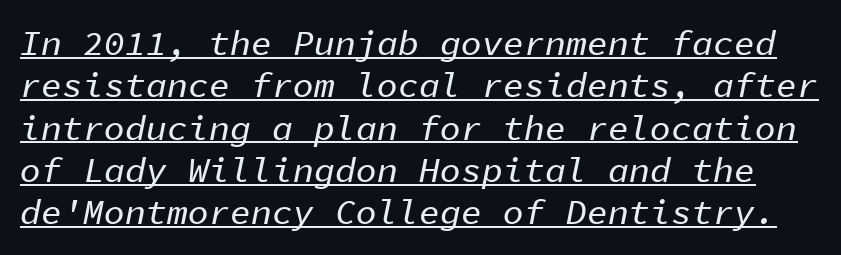
{"italic": "yes", "lean": "right", "slant_degrees": 11, "width": "normal", "stroke_contrast": "low", "x_height": "medium", "monospaced": "yes", "underline": "yes", "line_spacing_ratio": 1.21, "letter_spacing": "normal", "letter_spacing_em": 0.0, "glyph_px": 35}
